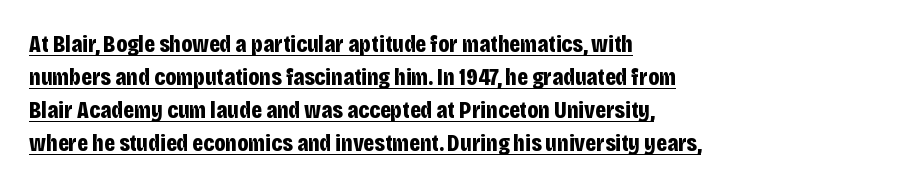
The image shows 24 px bold type, upright; set left-aligned, normal line spacing (1.38x), normal letter spacing, underlined.
